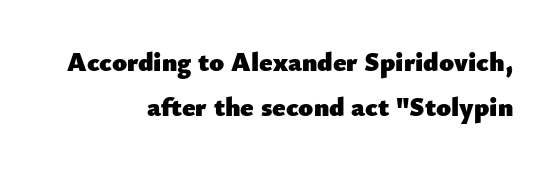
{"italic": "no", "bold": "yes", "underline": "no", "align": "right", "line_spacing": "normal", "line_spacing_ratio": 1.65, "letter_spacing": "normal", "letter_spacing_em": 0.0, "glyph_px": 27}
